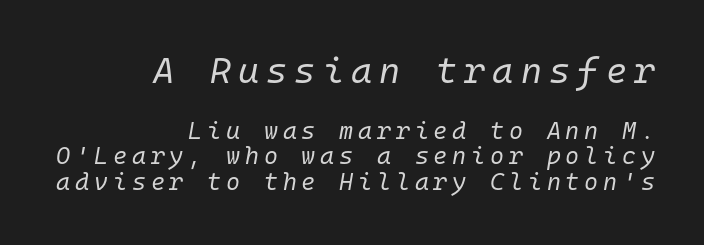
Q: Is the text bold? A: No.
Q: Is the text italic (slanted)? A: Yes, it leans right by about 10 degrees.
Q: Is the text underlined? A: No.
Q: How is the paragraph aligned? A: Right-aligned.
Q: Is the spacing between letters normal or unusually wide? A: Unusually wide.
Q: Is the spacing between lines tight, normal or loose? A: Tight.
Q: Which block of text is set in a larger size, the first (top) or the second (bottom)? A: The first (top) one.
Q: Width (condensed, normal, or wide)? A: Normal.
Q: Stroke contrast? A: Low.
Q: x-height? A: Medium.
Q: Monospaced? A: Yes.
